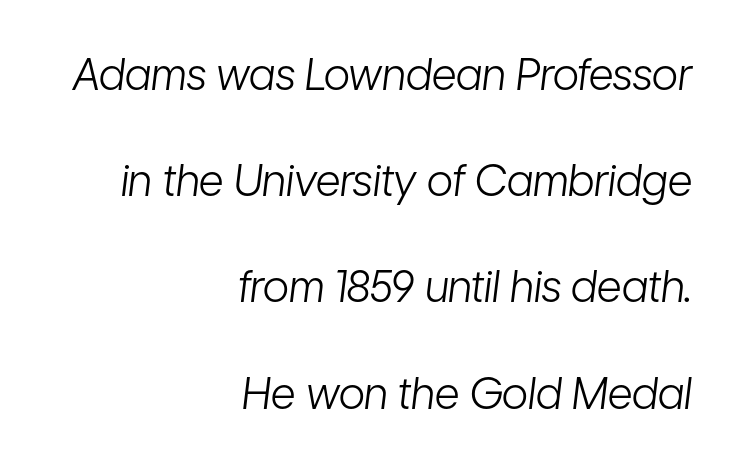
{"italic": "yes", "lean": "right", "slant_degrees": 7, "bold": "no", "weight": "light", "width": "condensed", "stroke_contrast": "low", "x_height": "medium", "monospaced": "no", "underline": "no", "align": "right", "line_spacing": "loose", "line_spacing_ratio": 2.47, "letter_spacing": "normal", "letter_spacing_em": 0.0, "glyph_px": 43}
